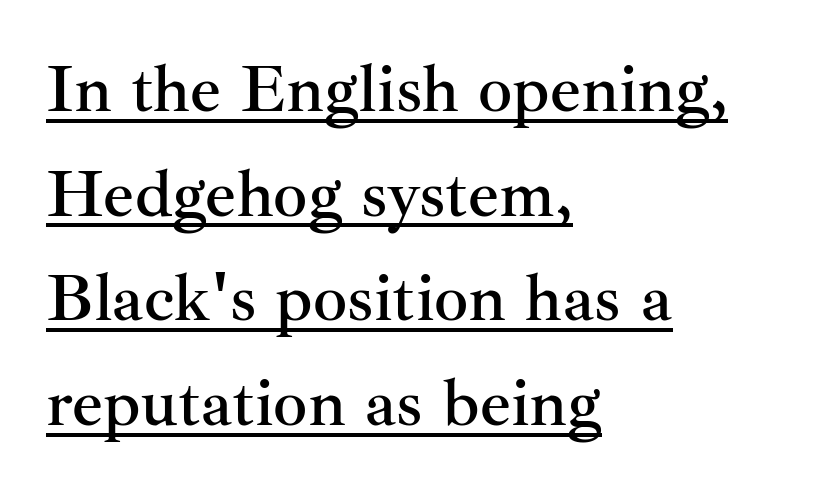
Q: Is the text italic (slanted)? A: No, it is upright.
Q: Is the typeface a serif or a sans-serif typeface? A: Serif.
Q: Is the text underlined? A: Yes.
Q: How is the paragraph aligned? A: Left-aligned.
Q: Is the spacing between letters normal or unusually wide? A: Normal.
Q: Is the spacing between lines tight, normal or loose? A: Normal.
Q: Width (condensed, normal, or wide)? A: Normal.
Q: Stroke contrast? A: Medium.
Q: x-height? A: Small.
Q: Monospaced? A: No.
